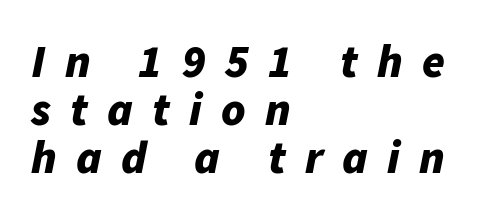
{"italic": "yes", "lean": "right", "slant_degrees": 11, "bold": "yes", "weight": "bold", "width": "normal", "stroke_contrast": "low", "x_height": "medium", "monospaced": "no", "underline": "no", "align": "left", "line_spacing": "tight", "line_spacing_ratio": 1.04, "letter_spacing": "wide", "letter_spacing_em": 0.42, "glyph_px": 46}
